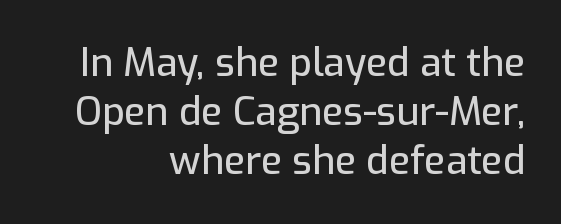
The image shows 39 px sans-serif type, upright; set right-aligned, normal line spacing (1.26x), normal letter spacing, not underlined; low stroke contrast and a medium x-height.
